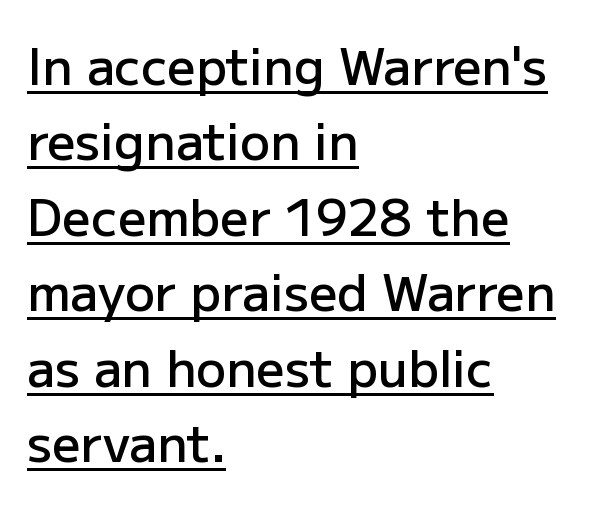
The image shows 50 px semibold sans-serif type, upright; set left-aligned, normal line spacing (1.51x), normal letter spacing, underlined; low stroke contrast and a medium x-height.
